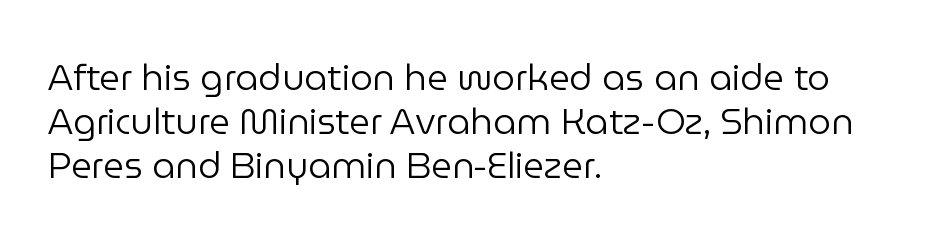
Q: Is the text bold? A: No.
Q: Is the text italic (slanted)? A: No, it is upright.
Q: Is the typeface a serif or a sans-serif typeface? A: Sans-serif.
Q: Is the text underlined? A: No.
Q: How is the paragraph aligned? A: Left-aligned.
Q: Is the spacing between letters normal or unusually wide? A: Normal.
Q: Width (condensed, normal, or wide)? A: Normal.
Q: Stroke contrast? A: Low.
Q: x-height? A: Medium.
Q: Monospaced? A: No.
